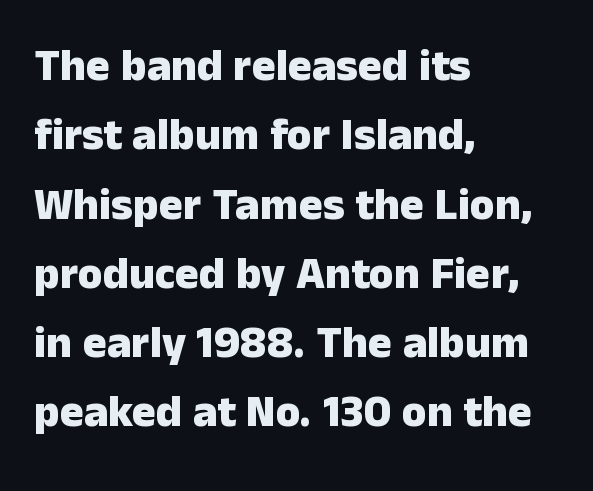
Note: no serifs on the glyphs. The gaps between neighbouring characters are ordinary and unremarkable. Do the characters align in a grid? No, the font is proportional. Alignment: flush left. How would I describe the line gaps? Plain and ordinary. The space beneath each line is pristine and unruled.
